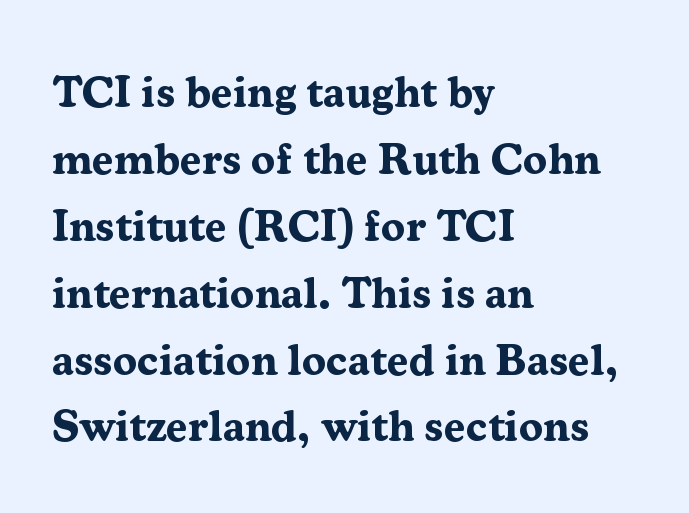
{"serif": "yes", "italic": "no", "bold": "yes", "weight": "bold", "width": "normal", "stroke_contrast": "medium", "x_height": "medium", "monospaced": "no", "underline": "no", "align": "left", "line_spacing": "normal", "line_spacing_ratio": 1.52, "letter_spacing": "normal", "letter_spacing_em": 0.0, "glyph_px": 44}
